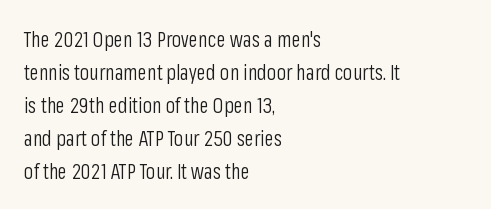
{"italic": "no", "bold": "no", "underline": "no", "align": "left", "line_spacing": "normal", "line_spacing_ratio": 1.57, "letter_spacing": "normal", "letter_spacing_em": 0.0, "glyph_px": 21}
